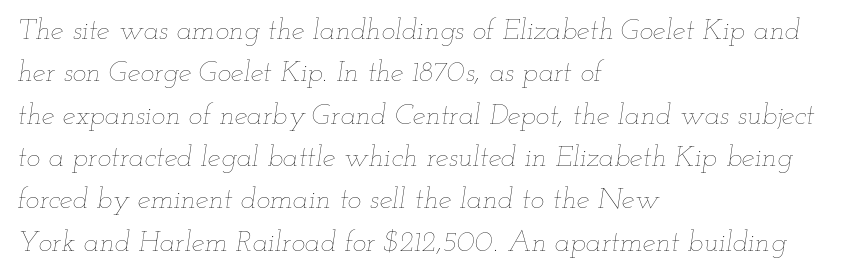
{"italic": "yes", "lean": "right", "slant_degrees": 12, "bold": "no", "weight": "thin", "width": "wide", "stroke_contrast": "low", "x_height": "small", "monospaced": "no", "underline": "no", "align": "left", "line_spacing": "normal", "line_spacing_ratio": 1.46, "letter_spacing": "normal", "letter_spacing_em": 0.0, "glyph_px": 29}
